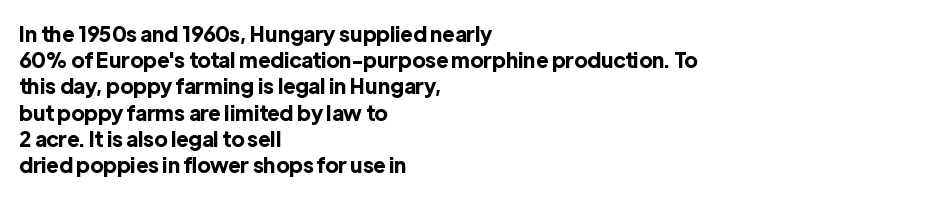
The image shows 21 px bold type, upright; set left-aligned, normal line spacing (1.25x), normal letter spacing, not underlined.
